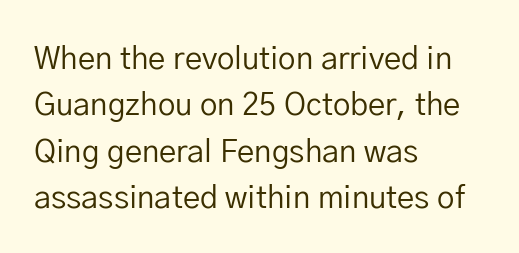
Characters remain perfectly vertical along every line. Default kerning and tracking; the words read as compact shapes. Vertically, the passage feels balanced, rows spaced as you'd expect. This sample uses a sans-serif face.
